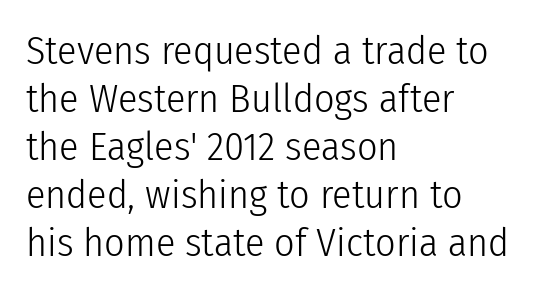
Q: Is the text bold? A: No.
Q: Is the text italic (slanted)? A: No, it is upright.
Q: Is the typeface a serif or a sans-serif typeface? A: Sans-serif.
Q: Is the text underlined? A: No.
Q: How is the paragraph aligned? A: Left-aligned.
Q: Is the spacing between letters normal or unusually wide? A: Normal.
Q: Width (condensed, normal, or wide)? A: Condensed.
Q: Stroke contrast? A: Low.
Q: x-height? A: Medium.
Q: Monospaced? A: No.
